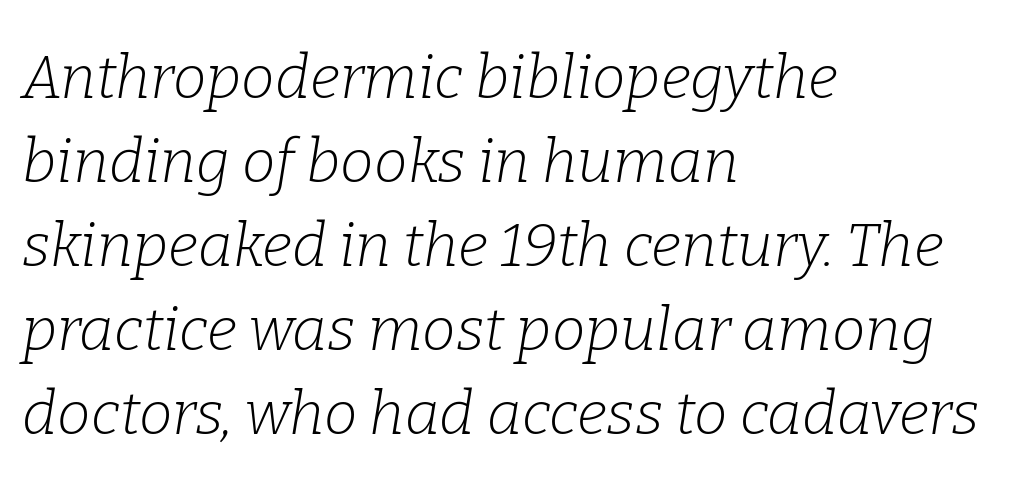
The image shows 60 px light serif type, italic (leaning right); set left-aligned, normal line spacing (1.4x), normal letter spacing, not underlined; low stroke contrast and a medium x-height.
